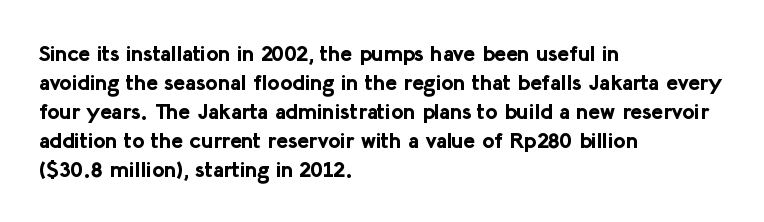
Q: Is the text bold? A: Yes.
Q: Is the text italic (slanted)? A: No, it is upright.
Q: Is the text underlined? A: No.
Q: How is the paragraph aligned? A: Left-aligned.
Q: Is the spacing between letters normal or unusually wide? A: Normal.
Q: Is the spacing between lines tight, normal or loose? A: Normal.
